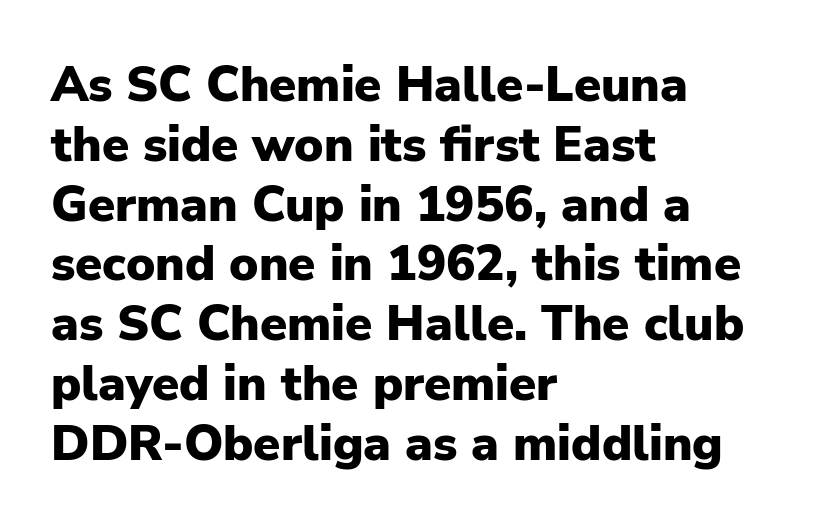
The image shows 49 px heavy sans-serif type, upright; set left-aligned, line spacing 1.22x, normal letter spacing, not underlined; low stroke contrast and a medium x-height.
